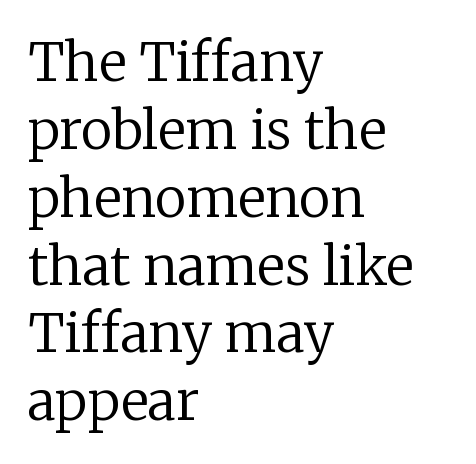
{"serif": "yes", "italic": "no", "bold": "no", "weight": "regular", "width": "normal", "stroke_contrast": "low", "x_height": "medium", "monospaced": "no", "underline": "no", "align": "left", "line_spacing": "normal", "line_spacing_ratio": 1.28, "letter_spacing": "normal", "letter_spacing_em": 0.0, "glyph_px": 53}
